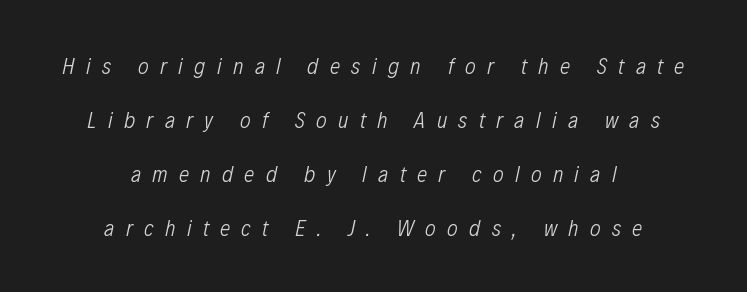
{"italic": "yes", "lean": "right", "slant_degrees": 12, "bold": "no", "underline": "no", "align": "center", "line_spacing": "loose", "line_spacing_ratio": 2.35, "letter_spacing": "wide", "letter_spacing_em": 0.49, "glyph_px": 23}
